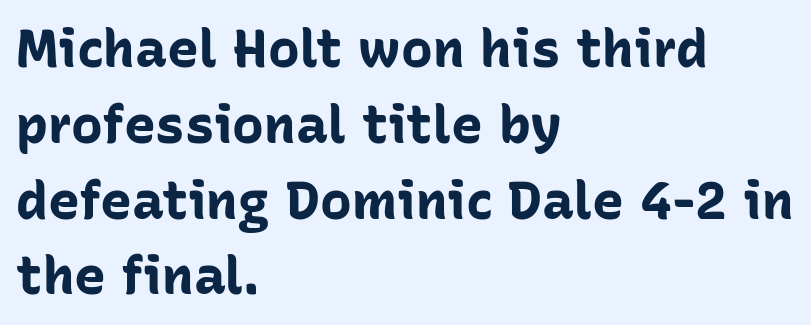
{"serif": "no", "italic": "no", "bold": "yes", "weight": "bold", "width": "normal", "stroke_contrast": "low", "x_height": "medium", "monospaced": "no", "underline": "no", "align": "left", "line_spacing": "normal", "line_spacing_ratio": 1.43, "letter_spacing": "normal", "letter_spacing_em": 0.0, "glyph_px": 53}
